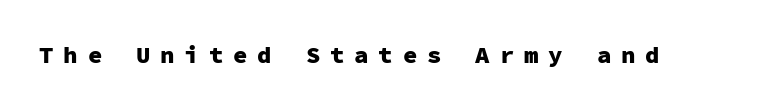
{"italic": "no", "bold": "yes", "underline": "no", "letter_spacing": "wide", "letter_spacing_em": 0.41, "glyph_px": 24}
